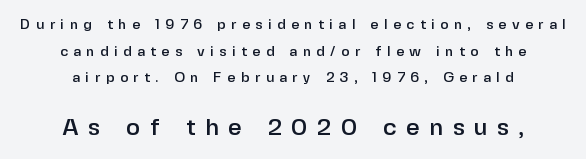
This sample uses expanded letter spacing, leaving extra air between glyphs. Visually the block forms a symmetrical silhouette, jagged on both flanks. Only glyphs here, with clear space below each row. The axis of the letterforms is exactly vertical. Reading top to bottom, the characters get bigger at the block break. Loosely led — the rows are spread out.
